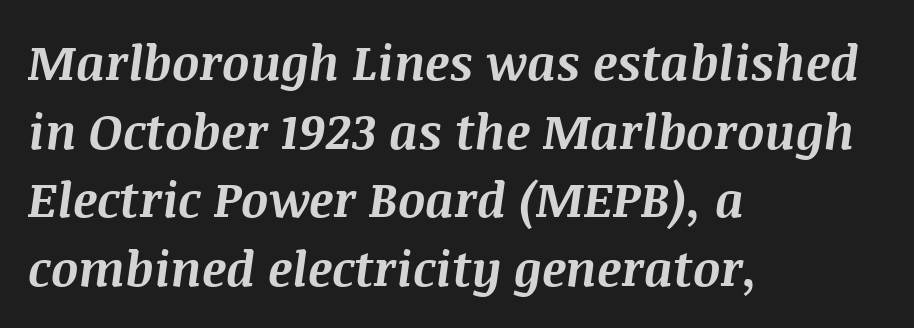
Q: Is the text bold? A: Yes.
Q: Is the text italic (slanted)? A: Yes, it leans right by about 8 degrees.
Q: Is the text underlined? A: No.
Q: How is the paragraph aligned? A: Left-aligned.
Q: Is the spacing between letters normal or unusually wide? A: Normal.
Q: Is the spacing between lines tight, normal or loose? A: Normal.
Q: Width (condensed, normal, or wide)? A: Normal.
Q: Stroke contrast? A: Medium.
Q: x-height? A: Large.
Q: Monospaced? A: No.
